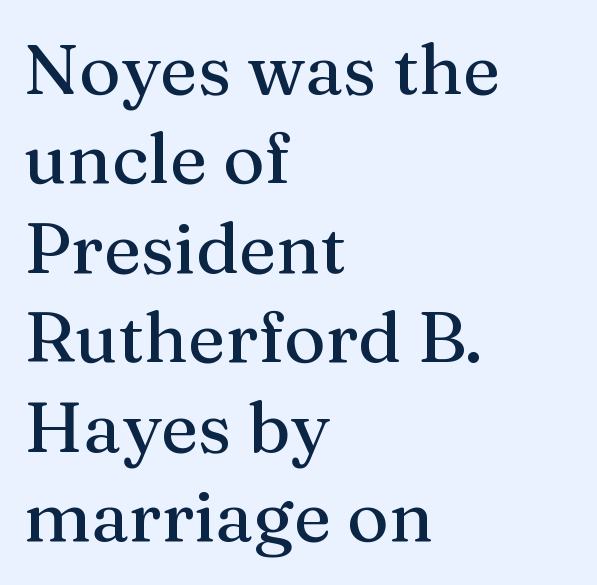
{"serif": "yes", "italic": "no", "width": "normal", "stroke_contrast": "medium", "x_height": "medium", "monospaced": "no", "underline": "no", "align": "left", "line_spacing": "normal", "line_spacing_ratio": 1.26, "letter_spacing": "normal", "letter_spacing_em": 0.0, "glyph_px": 71}
